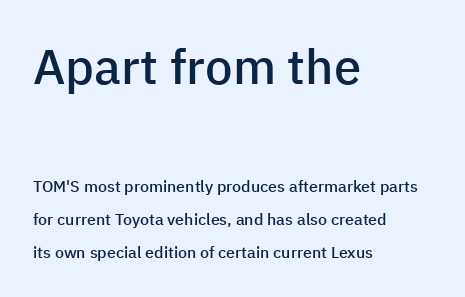
{"serif": "no", "italic": "no", "bold": "semi", "weight": "semibold", "width": "normal", "stroke_contrast": "low", "x_height": "medium", "monospaced": "no", "underline": "no", "align": "left", "line_spacing": "loose", "line_spacing_ratio": 2.09, "letter_spacing": "normal", "letter_spacing_em": 0.0, "larger_block": "first", "size_ratio": 3.06, "glyph_px": 49}
